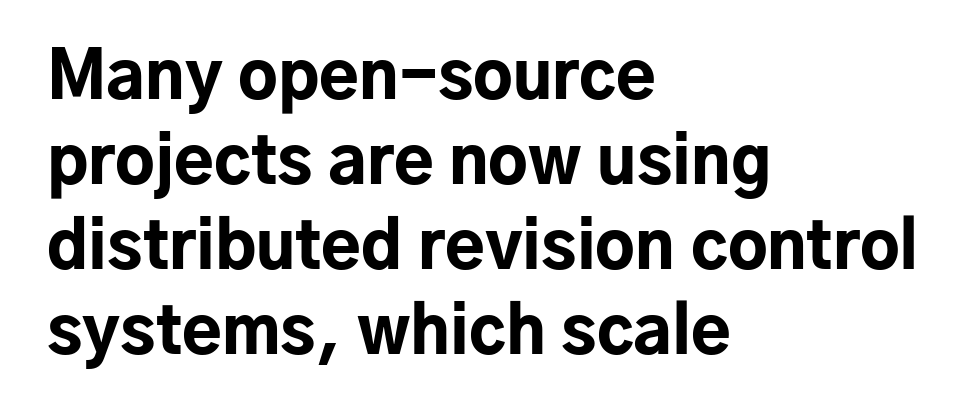
{"serif": "no", "italic": "no", "bold": "yes", "weight": "bold", "width": "normal", "stroke_contrast": "low", "x_height": "medium", "monospaced": "no", "underline": "no", "align": "left", "line_spacing": "normal", "line_spacing_ratio": 1.31, "letter_spacing": "normal", "letter_spacing_em": 0.0, "glyph_px": 65}
